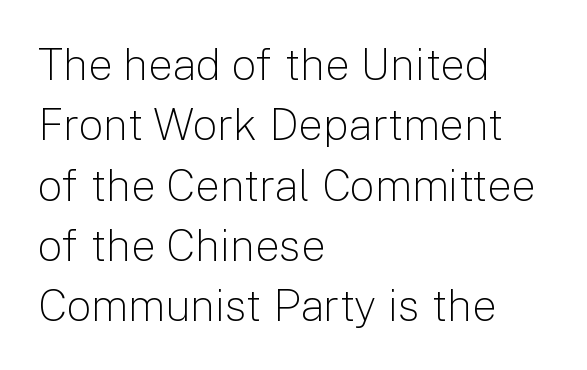
Q: Is the text bold? A: No.
Q: Is the text italic (slanted)? A: No, it is upright.
Q: Is the typeface a serif or a sans-serif typeface? A: Sans-serif.
Q: Is the text underlined? A: No.
Q: How is the paragraph aligned? A: Left-aligned.
Q: Is the spacing between letters normal or unusually wide? A: Normal.
Q: Is the spacing between lines tight, normal or loose? A: Normal.
Q: Width (condensed, normal, or wide)? A: Normal.
Q: Stroke contrast? A: Low.
Q: x-height? A: Medium.
Q: Monospaced? A: No.
